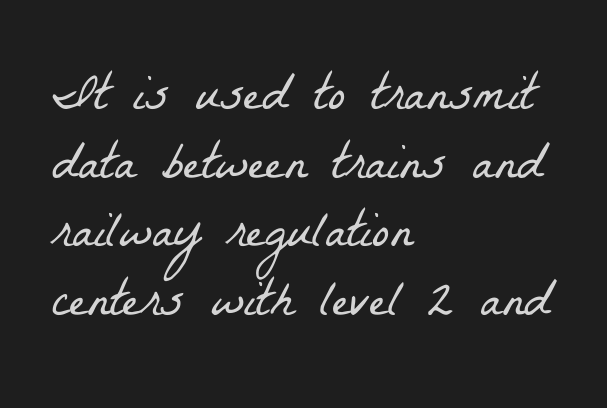
Do the characters align in a grid? No, the font is proportional. Look at the tracking — it's just the regular setting, nothing added. Which margin do the lines hug? The left one — the right edge is uneven. The type family on display is of the serif kind. The space beneath each line is pristine and unruled.
